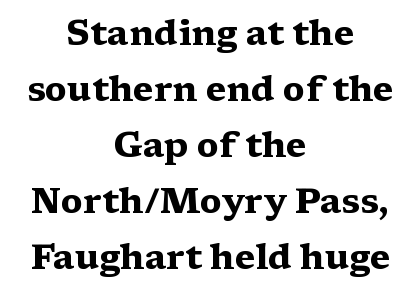
The image shows 35 px heavy, wide serif type, upright; set centered, normal line spacing (1.6x), normal letter spacing, not underlined; medium stroke contrast and a medium x-height.
